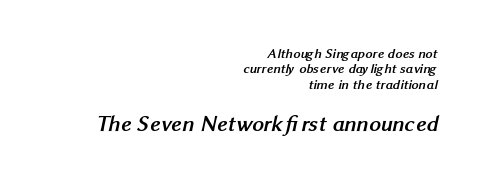
The line-height multiplier appears low, near solid setting. Does extra space separate the letters? No, they use regular spacing. Typeset ragged left — the right edge is the straight one. The baseline area is clear. Every letter is thick-stroked: bold, no question.
